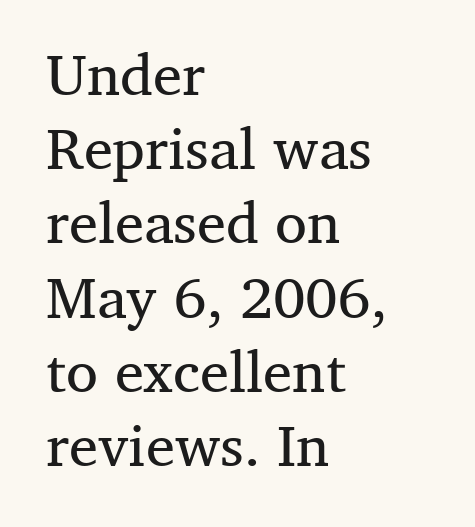
The image shows 58 px regular-weight serif type, upright; set left-aligned, normal line spacing (1.28x), normal letter spacing, not underlined; medium stroke contrast and a medium x-height.
